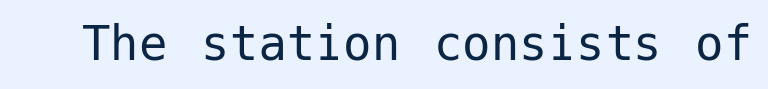
The image shows 57 px regular-weight sans-serif type, upright; set normal letter spacing, not underlined; low stroke contrast and a medium x-height.
